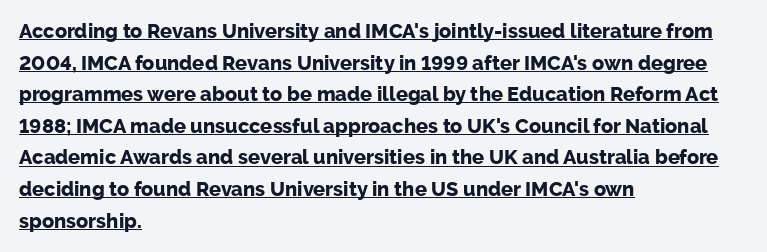
What's the leading like? Ordinary, nothing unusual. Posture: straight, roman, zero tilt. Somebody hit Ctrl+U on this one — the words are underlined. Bold? Absolutely — the strokes are thick and heavy.
